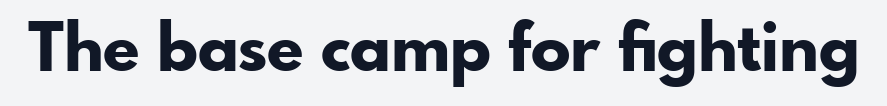
Q: Is the text bold? A: Yes.
Q: Is the text italic (slanted)? A: No, it is upright.
Q: Is the typeface a serif or a sans-serif typeface? A: Sans-serif.
Q: Is the text underlined? A: No.
Q: Is the spacing between letters normal or unusually wide? A: Normal.
Q: Width (condensed, normal, or wide)? A: Normal.
Q: Stroke contrast? A: Low.
Q: x-height? A: Small.
Q: Monospaced? A: No.
